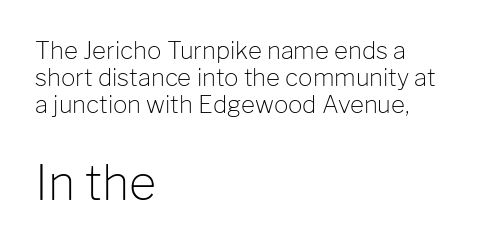
{"serif": "no", "italic": "no", "bold": "no", "weight": "light", "width": "normal", "stroke_contrast": "low", "x_height": "medium", "monospaced": "no", "underline": "no", "align": "left", "line_spacing": "tight", "line_spacing_ratio": 1.13, "letter_spacing": "normal", "letter_spacing_em": 0.0, "larger_block": "second", "size_ratio": 1.96, "glyph_px": 47}
